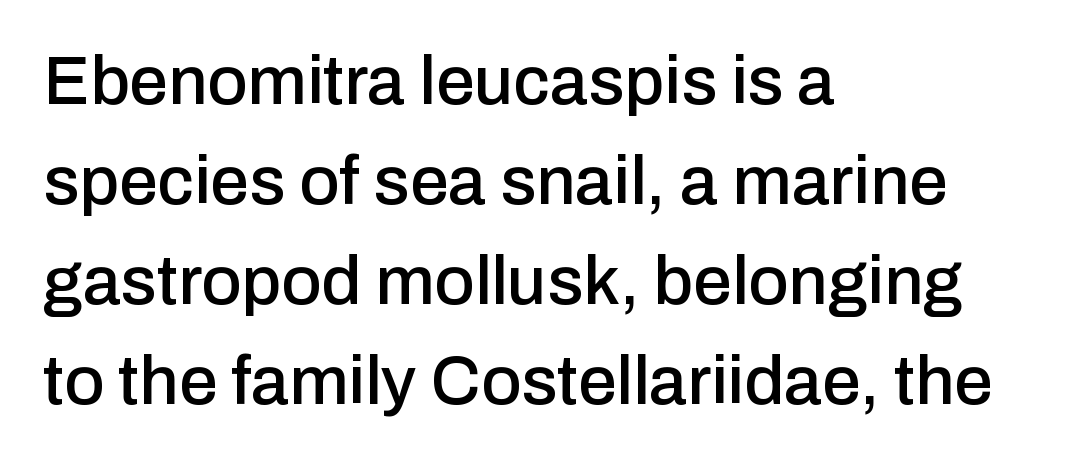
{"serif": "no", "italic": "no", "width": "normal", "stroke_contrast": "low", "x_height": "medium", "monospaced": "no", "underline": "no", "align": "left", "line_spacing": "normal", "line_spacing_ratio": 1.45, "letter_spacing": "normal", "letter_spacing_em": 0.0, "glyph_px": 69}
